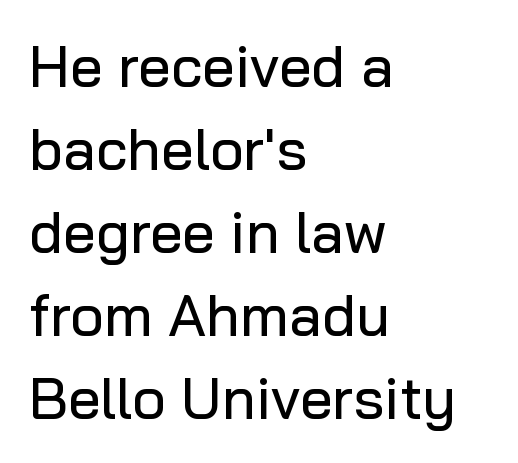
The face used here is a sans, in the tradition of grotesques and geometrics. The lines in this sample share a left origin and differ only in where they stop. Note the varied advance widths — an 'i' is clearly narrower than an 'm'. The lettering stays uniformly vertical, giving the passage a roman look. Compared with typical body copy, the letter spacing here is the same. This block has exactly the height ordinary leading produces.
